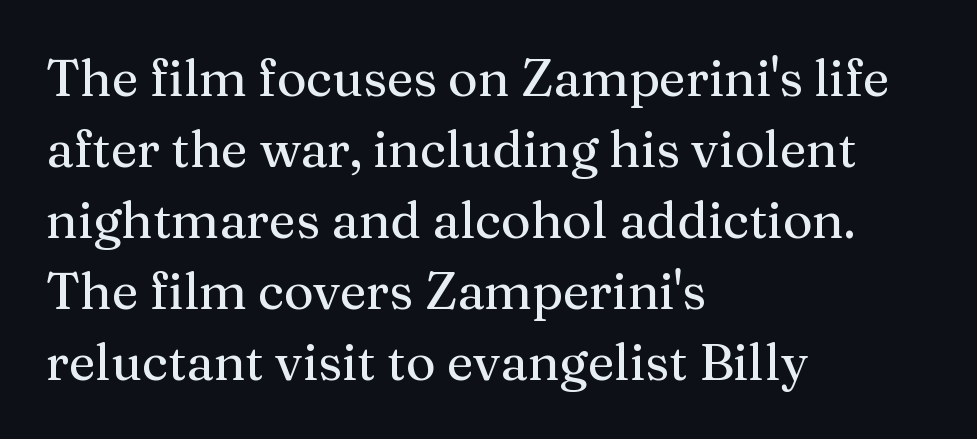
Rows of type keep a routine distance in the vertical direction. The passage shown is typeset with a serif family. This rendering uses left alignment, leaving the right contour irregular. Quick note: underline off. Rendered with straight, roman letterforms. These lines are rendered in a variable-pitch font.
